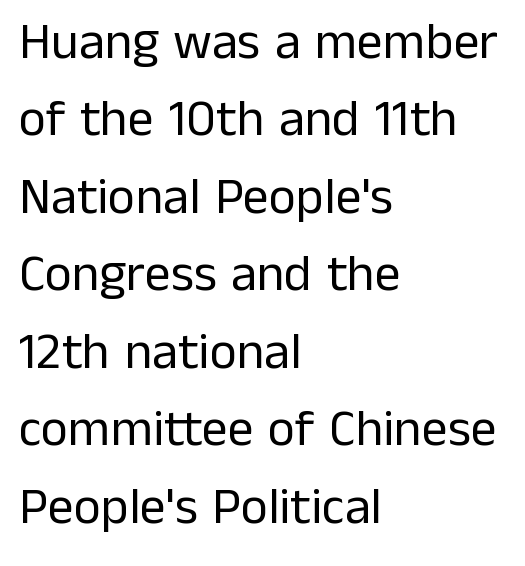
{"serif": "no", "italic": "no", "bold": "no", "weight": "regular", "width": "normal", "stroke_contrast": "low", "x_height": "medium", "monospaced": "no", "underline": "no", "align": "left", "line_spacing": "normal", "line_spacing_ratio": 1.49, "letter_spacing": "normal", "letter_spacing_em": 0.0, "glyph_px": 52}
